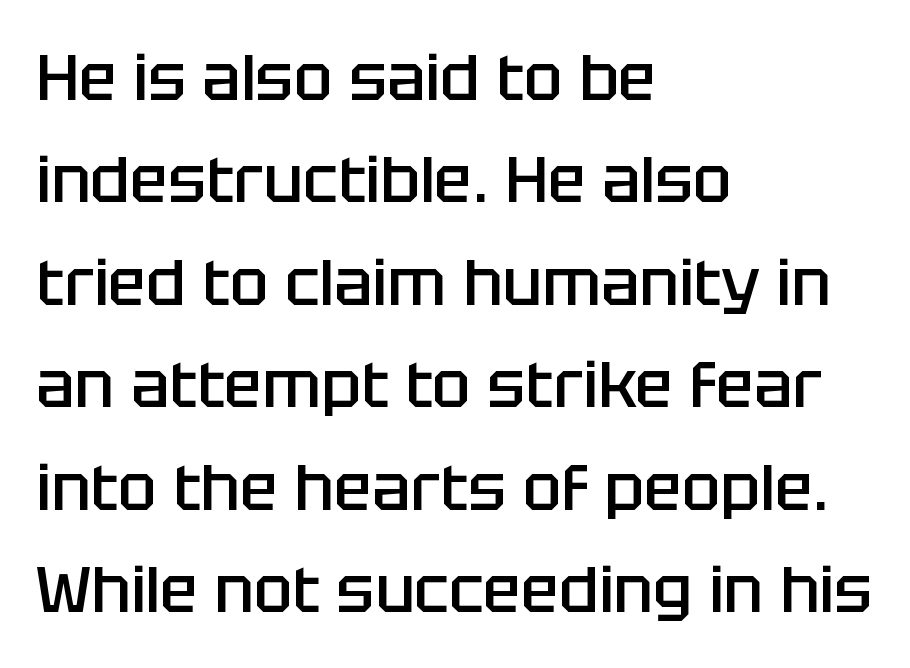
{"serif": "no", "italic": "no", "bold": "semi", "weight": "semibold", "width": "normal", "stroke_contrast": "low", "x_height": "large", "monospaced": "no", "underline": "no", "align": "left", "line_spacing": "normal", "line_spacing_ratio": 1.6, "letter_spacing": "normal", "letter_spacing_em": 0.0, "glyph_px": 64}
